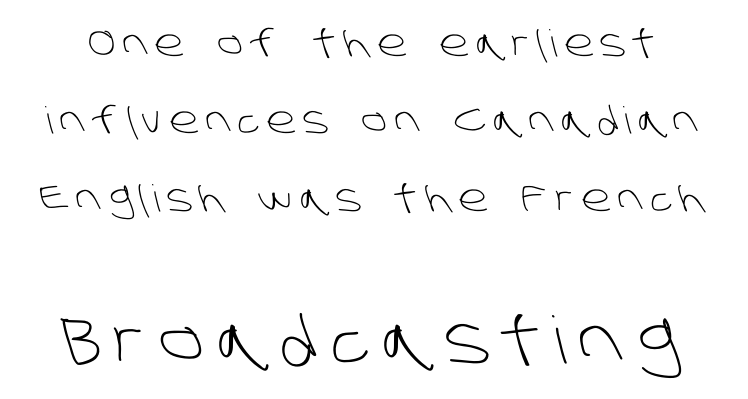
{"serif": "no", "bold": "no", "weight": "light", "width": "normal", "stroke_contrast": "low", "x_height": "large", "monospaced": "no", "underline": "no", "line_spacing": "loose", "line_spacing_ratio": 2.09, "larger_block": "second", "size_ratio": 1.76, "glyph_px": 65}
